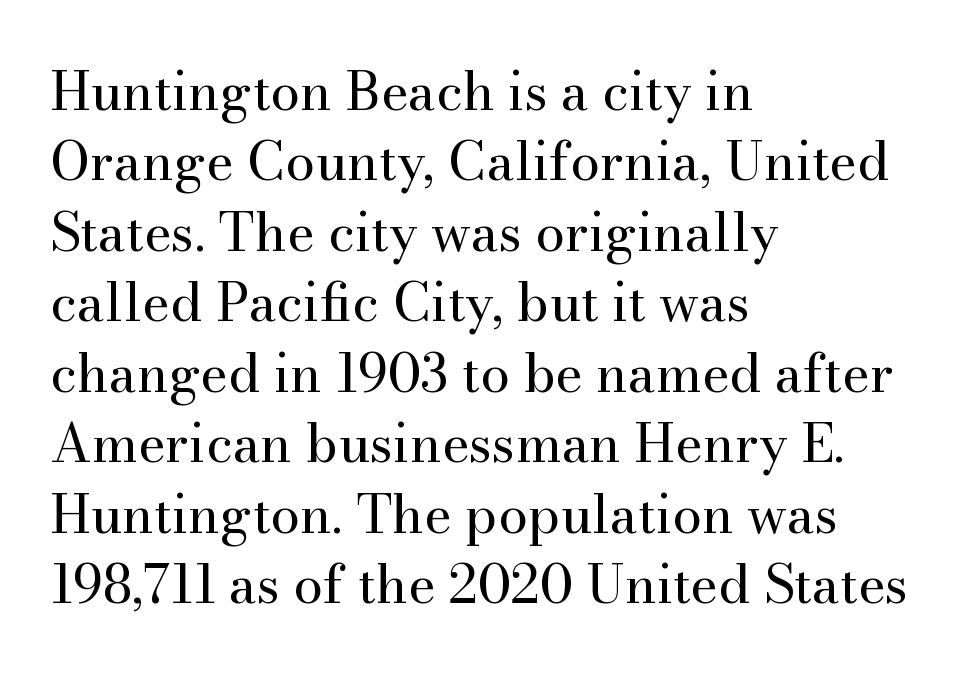
The image shows 53 px regular-weight serif type, upright; set left-aligned, normal line spacing (1.33x), normal letter spacing, not underlined; medium stroke contrast and a small x-height.
